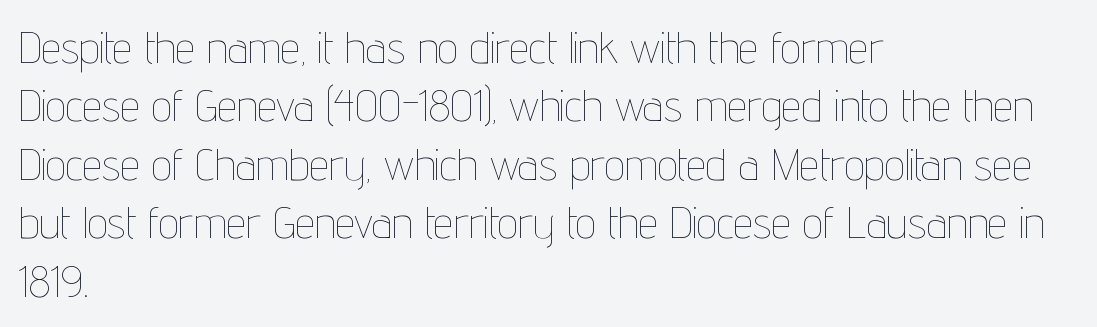
Q: Is the text bold? A: No.
Q: Is the text italic (slanted)? A: No, it is upright.
Q: Is the text underlined? A: No.
Q: How is the paragraph aligned? A: Left-aligned.
Q: Is the spacing between letters normal or unusually wide? A: Normal.
Q: Is the spacing between lines tight, normal or loose? A: Normal.
Q: Width (condensed, normal, or wide)? A: Condensed.
Q: Stroke contrast? A: Low.
Q: x-height? A: Medium.
Q: Monospaced? A: No.
